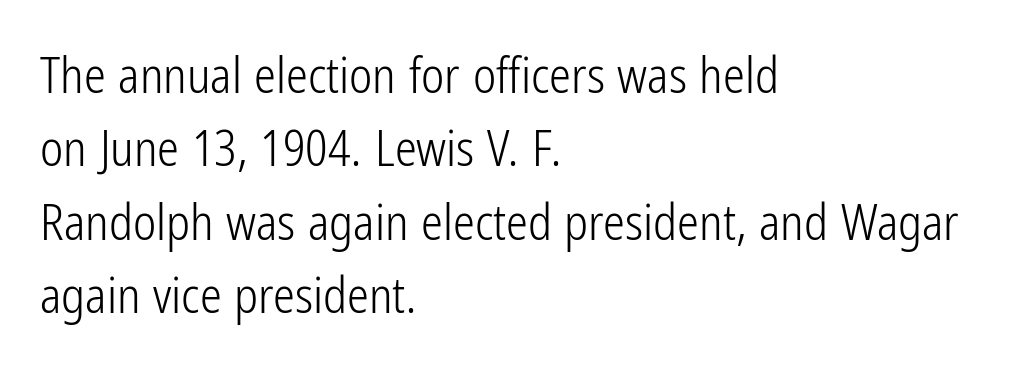
The image shows 49 px light, condensed sans-serif type, upright; set left-aligned, normal line spacing (1.5x), normal letter spacing, not underlined; low stroke contrast and a medium x-height.
